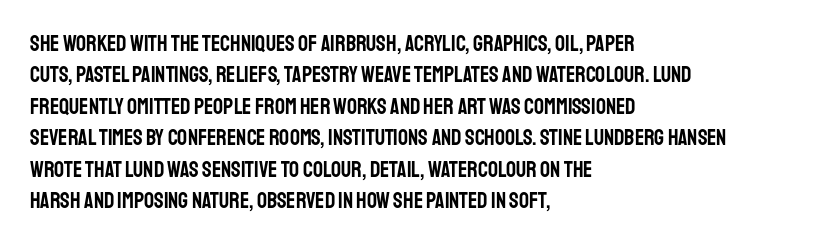
Quick note: underline off. Interline gaps are of average width in this sample. Notice how the stems are strictly vertical — no italics here. How are the letters spaced? Ordinarily, with no added tracking. The lines are quadded left.
